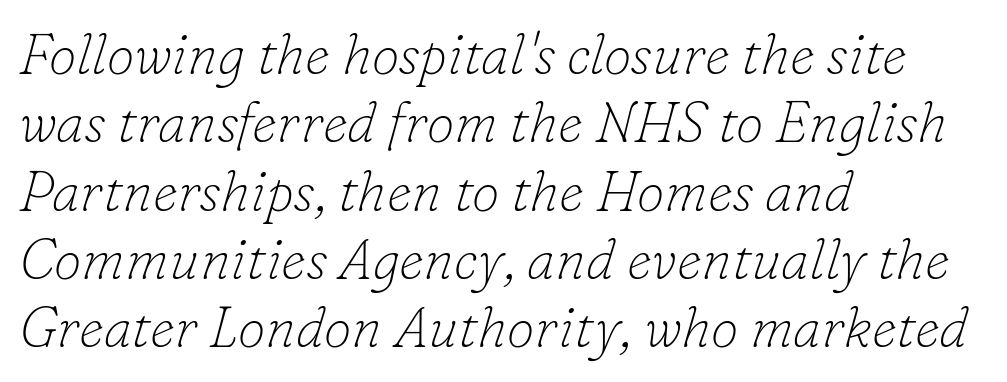
The image shows 56 px thin serif type, italic (leaning right); set left-aligned, line spacing 1.22x, normal letter spacing, not underlined; low stroke contrast and a small x-height.
